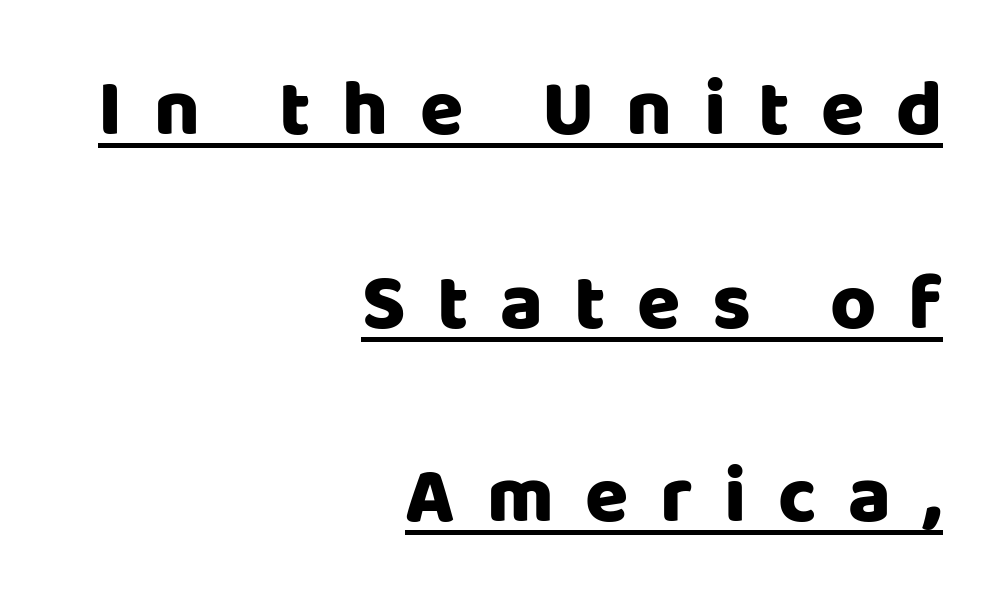
The image shows 79 px heavy sans-serif type, upright; set right-aligned, loose line spacing (2.45x), unusually wide letter spacing (+0.4 em), underlined; low stroke contrast and a large x-height.
